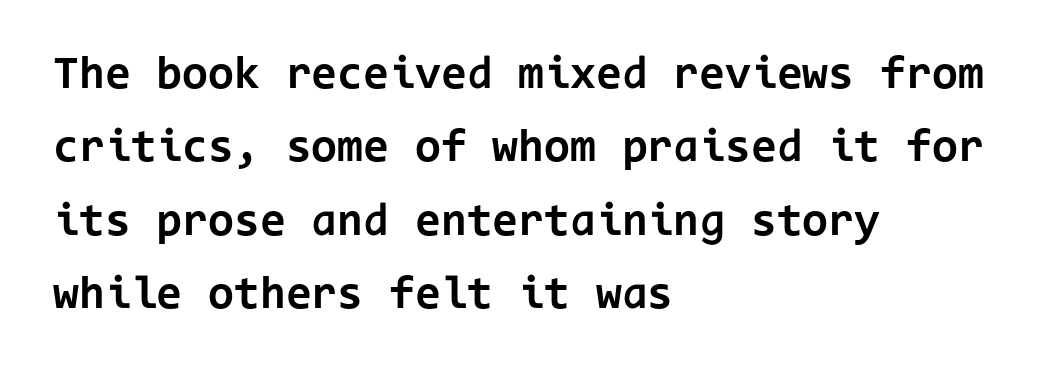
{"serif": "no", "italic": "no", "bold": "yes", "weight": "bold", "width": "normal", "stroke_contrast": "low", "x_height": "medium", "monospaced": "yes", "underline": "no", "align": "left", "line_spacing": "normal", "line_spacing_ratio": 1.56, "letter_spacing": "normal", "letter_spacing_em": 0.0, "glyph_px": 47}
